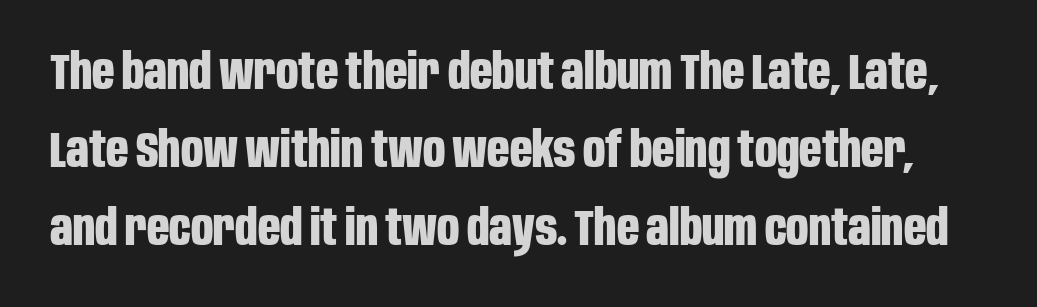
The image shows 49 px bold, condensed sans-serif type, upright; set normal line spacing (1.59x), normal letter spacing, not underlined; low stroke contrast and a large x-height.
